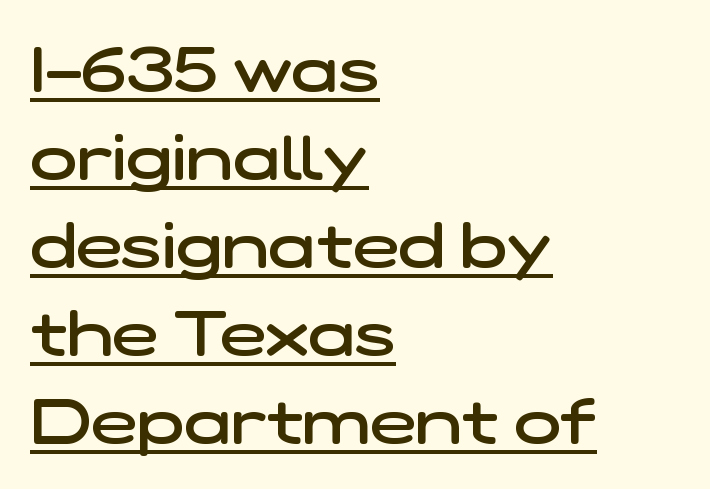
The image shows 62 px semibold, wide sans-serif type; set left-aligned, normal line spacing (1.42x), normal letter spacing, underlined; low stroke contrast and a medium x-height.
